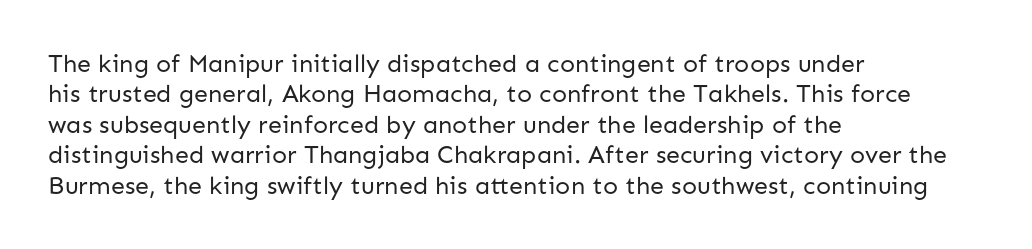
The image shows 25 px text type, upright; set left-aligned, line spacing 1.22x, normal letter spacing, not underlined.
